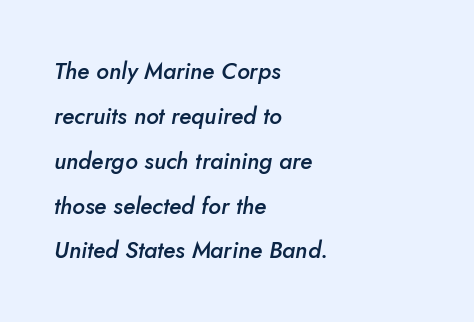
The image shows 23 px text type, italic (leaning right); set left-aligned, loose line spacing (1.95x), normal letter spacing, not underlined.
